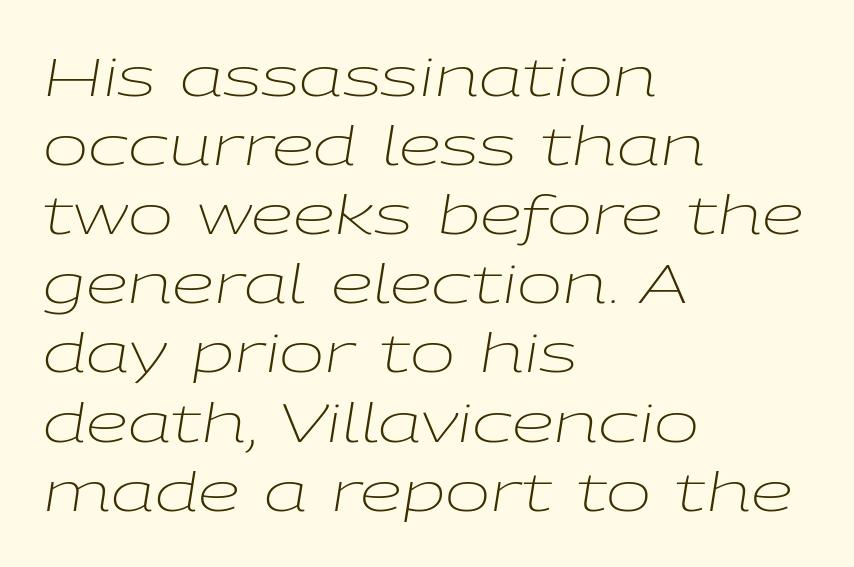
The image shows 54 px light, wide type, italic (leaning right); set left-aligned, normal line spacing (1.28x), normal letter spacing, not underlined; low stroke contrast and a medium x-height.
